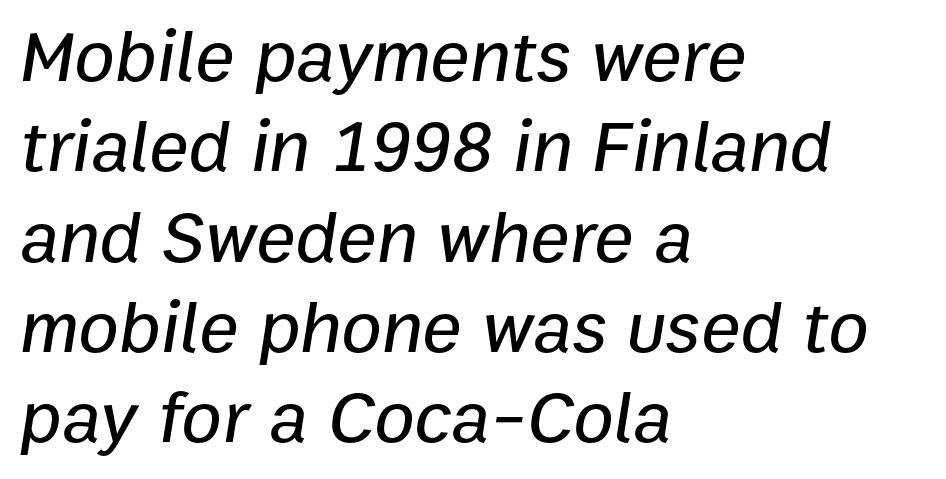
Does the copy run flush right? No — it runs flush left. Italic? Definitely — the glyphs are oblique. Note the varied advance widths — an 'i' is clearly narrower than an 'm'. Inter-character spacing is left at the font's built-in metrics.
